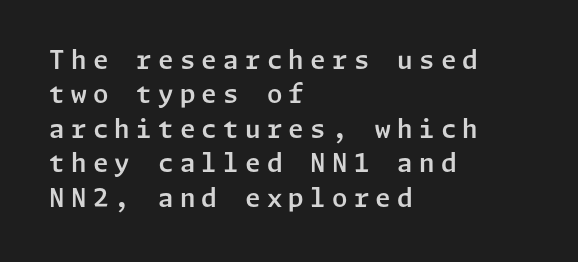
A bare baseline throughout the passage. One glance says typical: line gaps are just what's usual. No italicization has been applied; the sample stays upright. The setting favours the left margin, as ordinary paragraphs usually do.
